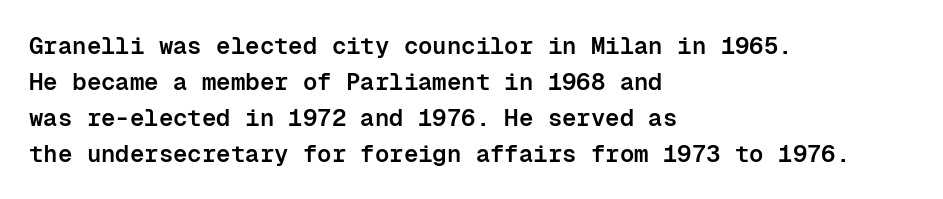
Q: Is the text bold? A: Semi-bold.
Q: Is the text italic (slanted)? A: No, it is upright.
Q: Is the text underlined? A: No.
Q: How is the paragraph aligned? A: Left-aligned.
Q: Is the spacing between letters normal or unusually wide? A: Normal.
Q: Is the spacing between lines tight, normal or loose? A: Normal.
